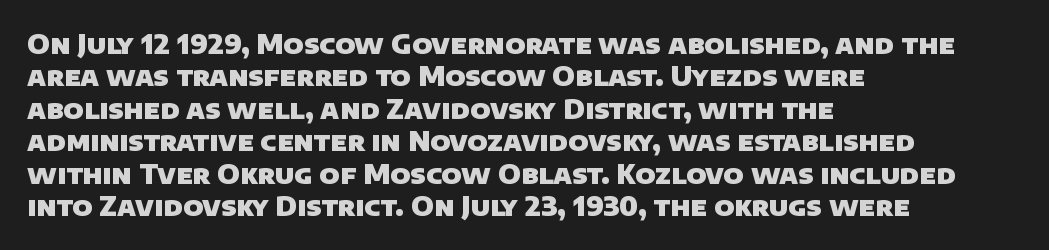
The image shows 26 px bold type; set left-aligned, normal line spacing (1.25x), normal letter spacing, not underlined.
